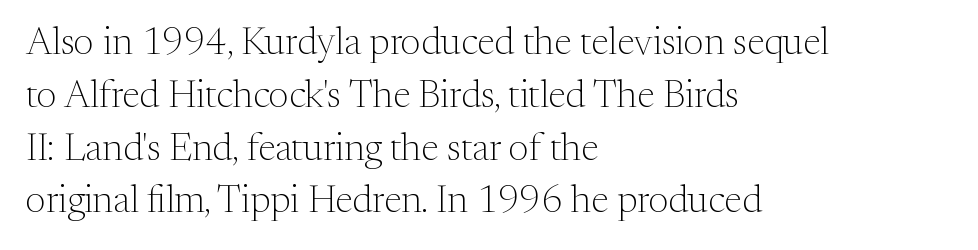
{"serif": "yes", "italic": "no", "bold": "no", "weight": "light", "width": "normal", "stroke_contrast": "medium", "x_height": "medium", "monospaced": "no", "underline": "no", "align": "left", "line_spacing": "normal", "line_spacing_ratio": 1.39, "letter_spacing": "normal", "letter_spacing_em": 0.0, "glyph_px": 38}
